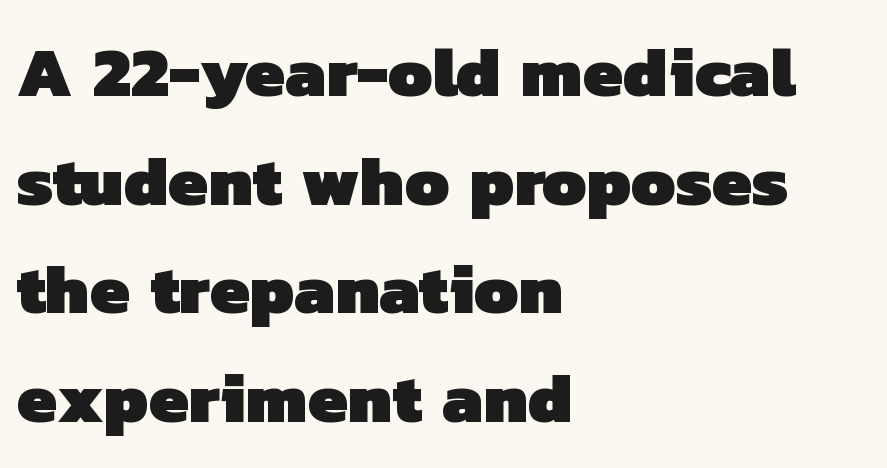
Q: Is the text bold? A: Yes.
Q: Is the typeface a serif or a sans-serif typeface? A: Sans-serif.
Q: Is the text underlined? A: No.
Q: How is the paragraph aligned? A: Left-aligned.
Q: Is the spacing between letters normal or unusually wide? A: Normal.
Q: Is the spacing between lines tight, normal or loose? A: Normal.
Q: Width (condensed, normal, or wide)? A: Normal.
Q: Stroke contrast? A: Low.
Q: x-height? A: Medium.
Q: Monospaced? A: No.
